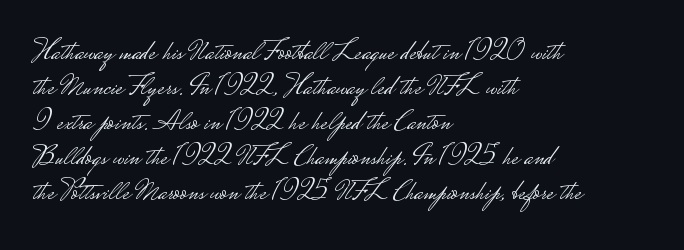
Q: Is the text bold? A: No.
Q: Is the text italic (slanted)? A: Yes.
Q: Is the typeface a serif or a sans-serif typeface? A: Sans-serif.
Q: Is the text underlined? A: No.
Q: How is the paragraph aligned? A: Left-aligned.
Q: Is the spacing between letters normal or unusually wide? A: Normal.
Q: Width (condensed, normal, or wide)? A: Wide.
Q: Stroke contrast? A: Low.
Q: Monospaced? A: No.
